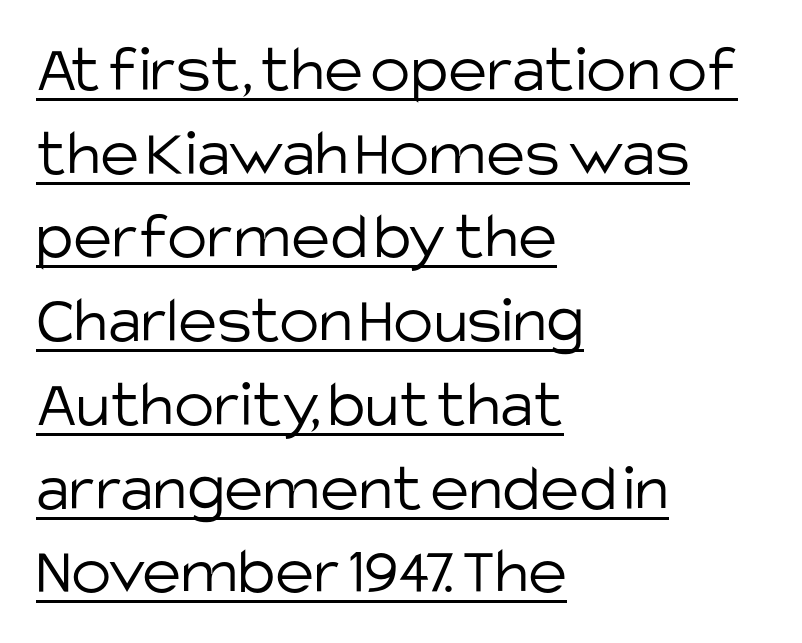
Spacing verdict: proportional, widths tailored to each character. Characters remain perfectly vertical along every line. Short note: letters normally spaced. The typesetter has applied underlining to the passage shown.
